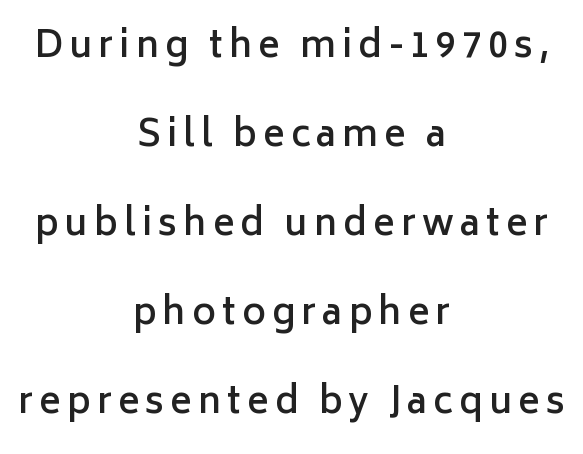
Q: Is the text bold? A: Semi-bold.
Q: Is the text italic (slanted)? A: No, it is upright.
Q: Is the typeface a serif or a sans-serif typeface? A: Sans-serif.
Q: Is the text underlined? A: No.
Q: How is the paragraph aligned? A: Centered.
Q: Is the spacing between lines tight, normal or loose? A: Loose.
Q: Width (condensed, normal, or wide)? A: Normal.
Q: Stroke contrast? A: Low.
Q: x-height? A: Medium.
Q: Monospaced? A: No.
